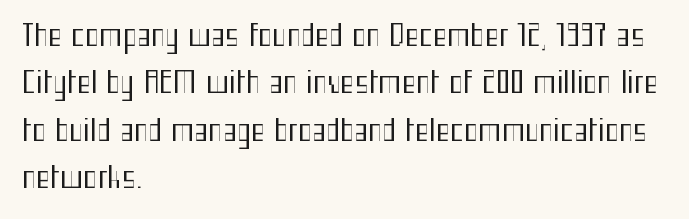
Q: Is the text bold? A: No.
Q: Is the text italic (slanted)? A: No, it is upright.
Q: Is the typeface a serif or a sans-serif typeface? A: Sans-serif.
Q: Is the text underlined? A: No.
Q: How is the paragraph aligned? A: Left-aligned.
Q: Is the spacing between letters normal or unusually wide? A: Normal.
Q: Is the spacing between lines tight, normal or loose? A: Normal.
Q: Width (condensed, normal, or wide)? A: Condensed.
Q: Stroke contrast? A: Medium.
Q: x-height? A: Medium.
Q: Monospaced? A: No.
